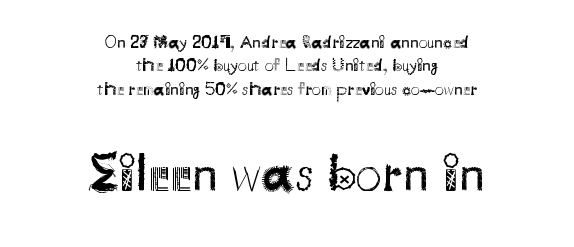
{"serif": "no", "italic": "no", "bold": "no", "weight": "regular", "width": "normal", "stroke_contrast": "medium", "x_height": "small", "monospaced": "no", "underline": "no", "align": "center", "line_spacing": "normal", "line_spacing_ratio": 1.3, "letter_spacing": "normal", "letter_spacing_em": 0.0, "larger_block": "second", "size_ratio": 2.94, "glyph_px": 53}
